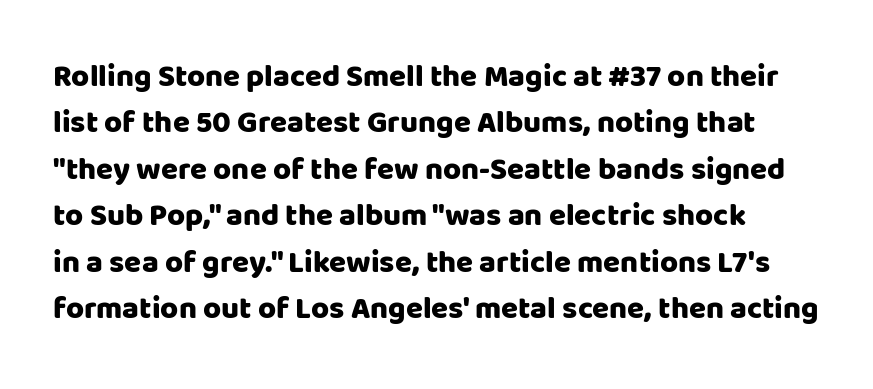
The face used here is proportionally spaced, like ordinary book or web type. Ascenders rise straight up at ninety degrees. This block has exactly the height ordinary leading produces. The letters sit at their default tracking, neither squeezed nor spread. The specimen omits any rule beneath the text block's lines.
